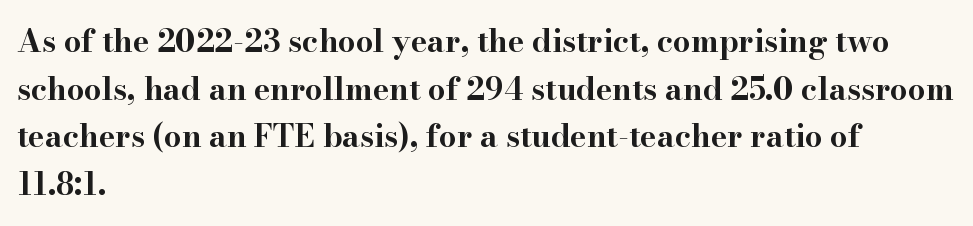
The image shows 31 px bold, wide serif type, upright; set left-aligned, normal line spacing (1.54x), normal letter spacing, not underlined; high stroke contrast and a small x-height.
